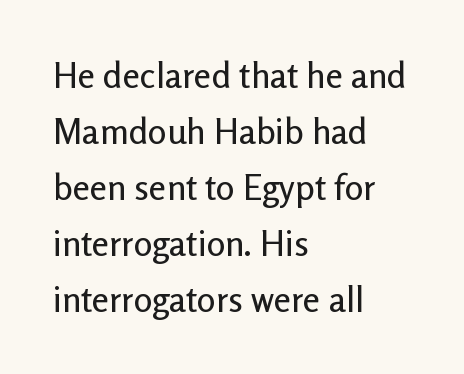
Only glyphs here, with clear space below each row. When letters stand straight like this, we call the style roman or upright. The paragraph has a hard left edge and a soft right edge. Varying glyph widths throughout — classic text-font behaviour. Quick note: interline space is typical.
